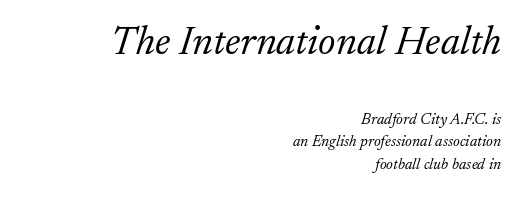
The font is comparable to plain body text, perhaps lighter. Each line ends at the same right margin while the left side varies. Is the letter spacing exaggerated? No — it looks like the ordinary default. Underlining? Definitely not there. A serif font was chosen for this passage. These lines sit exactly where default settings would place them.
